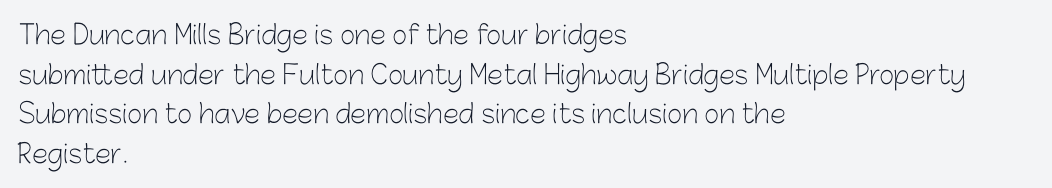
The block of text has a typical density, with ordinary space between rows. The line texture is even and compact thanks to regular tracking. Nothing heavy about these letters — not bold at all. Which margin do the lines hug? The left one — the right edge is uneven.
